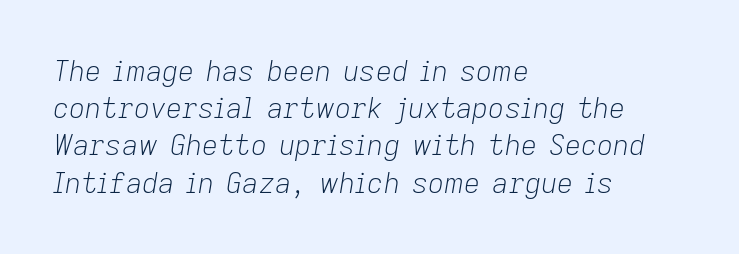
{"italic": "yes", "lean": "right", "slant_degrees": 9, "bold": "no", "weight": "light", "width": "normal", "stroke_contrast": "low", "x_height": "medium", "monospaced": "no", "underline": "no", "align": "left", "line_spacing": "normal", "line_spacing_ratio": 1.33, "letter_spacing": "normal", "letter_spacing_em": 0.0, "glyph_px": 28}
